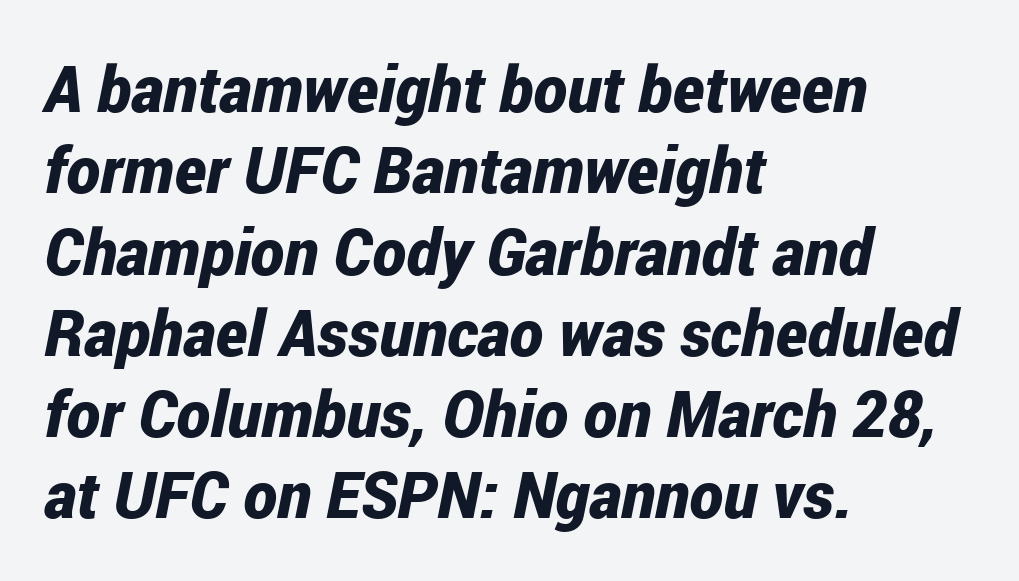
Q: Is the text bold? A: Yes.
Q: Is the text italic (slanted)? A: Yes, it leans right by about 12 degrees.
Q: Is the text underlined? A: No.
Q: How is the paragraph aligned? A: Left-aligned.
Q: Is the spacing between letters normal or unusually wide? A: Normal.
Q: Is the spacing between lines tight, normal or loose? A: Normal.
Q: Width (condensed, normal, or wide)? A: Condensed.
Q: Stroke contrast? A: Low.
Q: x-height? A: Medium.
Q: Monospaced? A: No.
